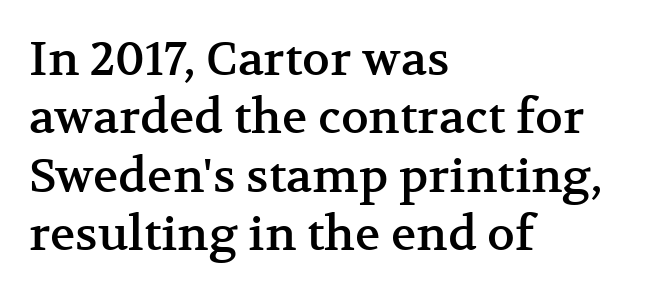
Q: Is the text italic (slanted)? A: No, it is upright.
Q: Is the typeface a serif or a sans-serif typeface? A: Serif.
Q: Is the text underlined? A: No.
Q: How is the paragraph aligned? A: Left-aligned.
Q: Is the spacing between letters normal or unusually wide? A: Normal.
Q: Width (condensed, normal, or wide)? A: Normal.
Q: Stroke contrast? A: Medium.
Q: x-height? A: Medium.
Q: Monospaced? A: No.
